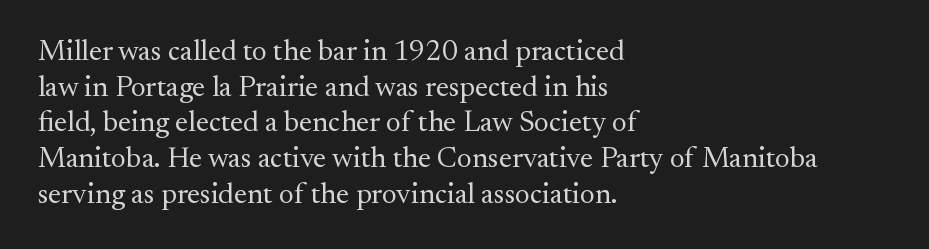
Q: Is the text bold? A: No.
Q: Is the text italic (slanted)? A: No, it is upright.
Q: Is the typeface a serif or a sans-serif typeface? A: Serif.
Q: Is the text underlined? A: No.
Q: How is the paragraph aligned? A: Left-aligned.
Q: Is the spacing between letters normal or unusually wide? A: Normal.
Q: Width (condensed, normal, or wide)? A: Normal.
Q: Stroke contrast? A: Medium.
Q: x-height? A: Small.
Q: Monospaced? A: No.
